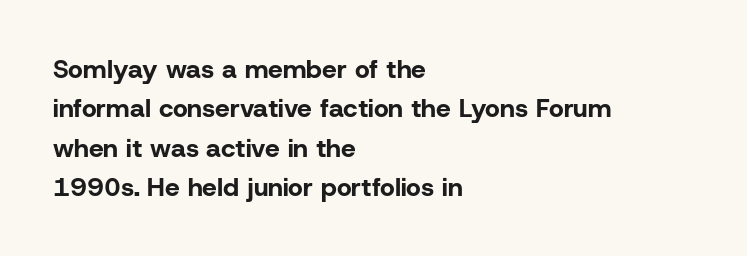
{"italic": "no", "bold": "yes", "underline": "no", "align": "left", "line_spacing": "normal", "line_spacing_ratio": 1.51, "letter_spacing": "normal", "letter_spacing_em": 0.0, "glyph_px": 26}
